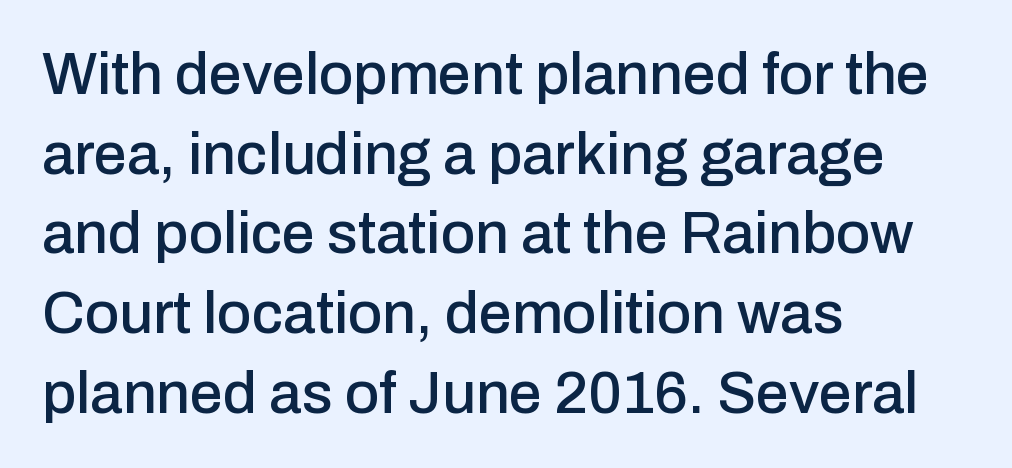
Q: Is the text italic (slanted)? A: No, it is upright.
Q: Is the typeface a serif or a sans-serif typeface? A: Sans-serif.
Q: Is the text underlined? A: No.
Q: How is the paragraph aligned? A: Left-aligned.
Q: Is the spacing between letters normal or unusually wide? A: Normal.
Q: Is the spacing between lines tight, normal or loose? A: Normal.
Q: Width (condensed, normal, or wide)? A: Normal.
Q: Stroke contrast? A: Low.
Q: x-height? A: Medium.
Q: Monospaced? A: No.
